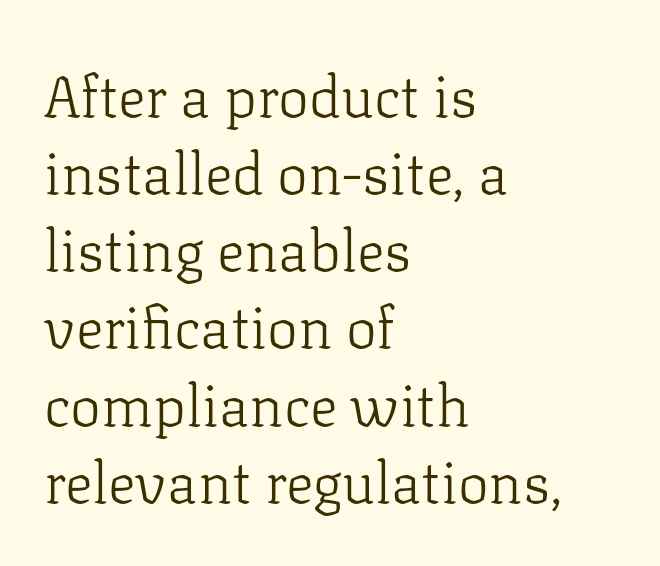
{"serif": "yes", "italic": "no", "bold": "no", "weight": "light", "width": "normal", "stroke_contrast": "low", "x_height": "medium", "monospaced": "no", "underline": "no", "align": "left", "line_spacing": "normal", "line_spacing_ratio": 1.33, "letter_spacing": "normal", "letter_spacing_em": 0.0, "glyph_px": 58}
